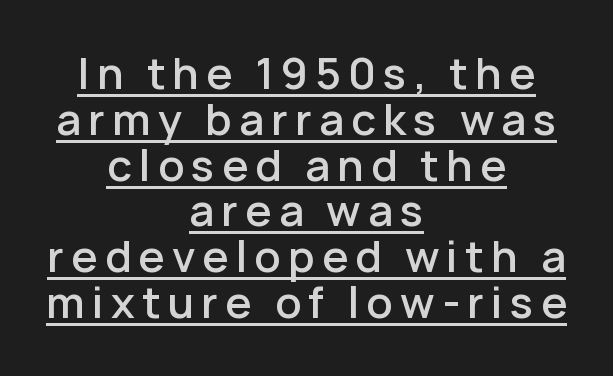
The image shows 42 px semibold sans-serif type, upright; set centered, tight line spacing (1.09x), underlined; low stroke contrast and a medium x-height.
